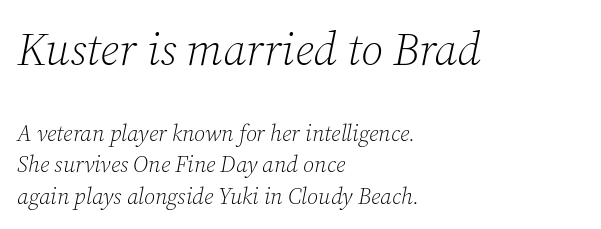
The image shows 46 px light serif type, italic (leaning right); set left-aligned, normal line spacing (1.37x), normal letter spacing, not underlined; the first (top) block is 2.0x larger; low stroke contrast and a medium x-height.
